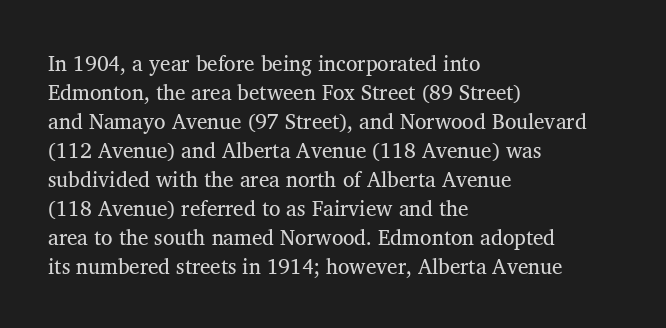
{"italic": "no", "underline": "no", "align": "left", "line_spacing": "normal", "line_spacing_ratio": 1.38, "letter_spacing": "normal", "letter_spacing_em": 0.0, "glyph_px": 21}
